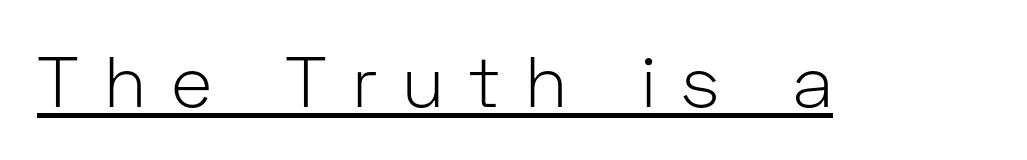
{"serif": "no", "italic": "no", "bold": "no", "weight": "light", "width": "normal", "stroke_contrast": "low", "x_height": "medium", "monospaced": "no", "underline": "yes", "letter_spacing": "wide", "letter_spacing_em": 0.35, "glyph_px": 71}
